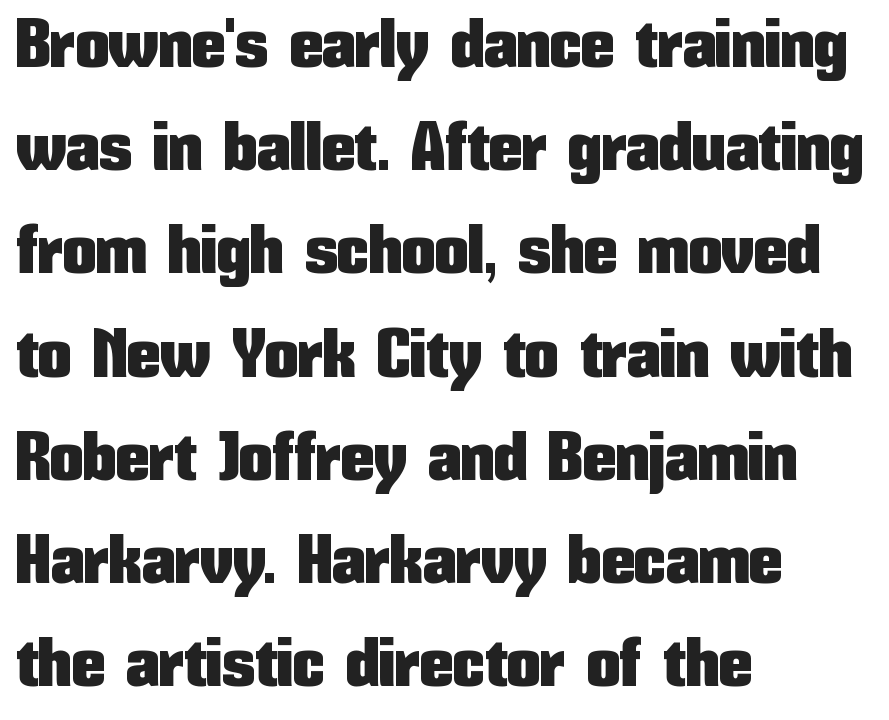
The image shows 67 px condensed sans-serif type, upright; set left-aligned, normal line spacing (1.54x), normal letter spacing, not underlined; low stroke contrast and a medium x-height.
